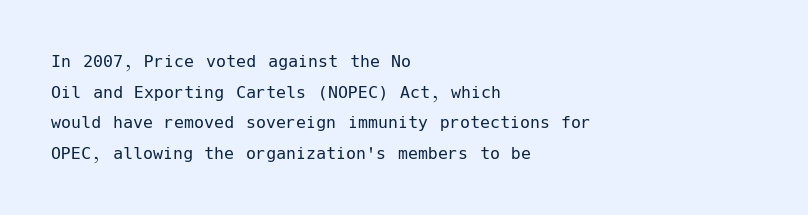
Q: Is the text bold? A: No.
Q: Is the text italic (slanted)? A: No, it is upright.
Q: Is the text underlined? A: No.
Q: How is the paragraph aligned? A: Left-aligned.
Q: Is the spacing between letters normal or unusually wide? A: Normal.
Q: Is the spacing between lines tight, normal or loose? A: Normal.
